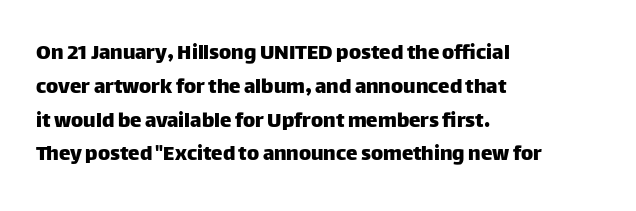
{"italic": "no", "underline": "no", "align": "left", "line_spacing": "normal", "line_spacing_ratio": 1.47, "letter_spacing": "normal", "letter_spacing_em": 0.0, "glyph_px": 23}
